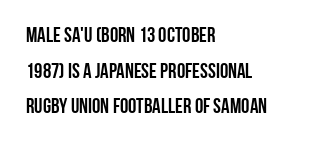
The image shows 21 px text type, upright; set left-aligned, normal line spacing (1.7x), normal letter spacing, not underlined.
